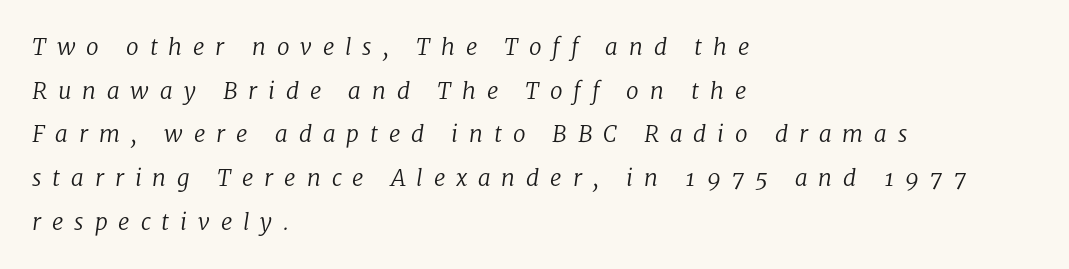
The image shows 23 px text type, italic (leaning right); set left-aligned, loose line spacing (1.9x), unusually wide letter spacing (+0.47 em), not underlined.
